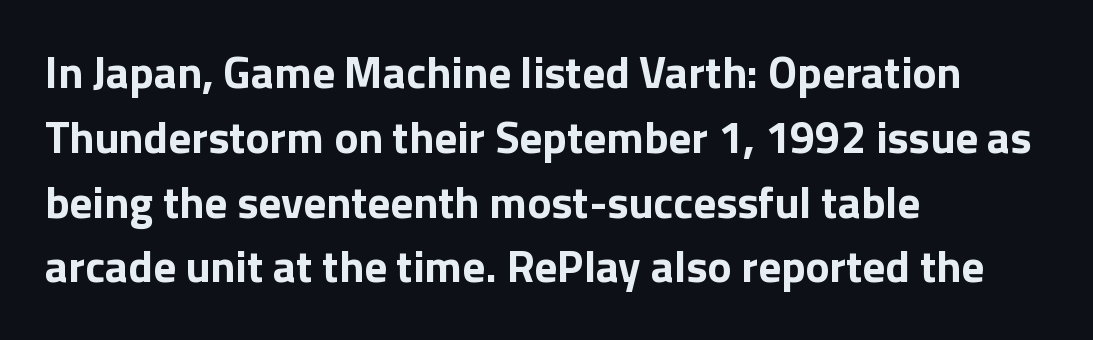
Q: Is the text bold? A: Yes.
Q: Is the text italic (slanted)? A: No, it is upright.
Q: Is the typeface a serif or a sans-serif typeface? A: Sans-serif.
Q: Is the text underlined? A: No.
Q: How is the paragraph aligned? A: Left-aligned.
Q: Is the spacing between letters normal or unusually wide? A: Normal.
Q: Is the spacing between lines tight, normal or loose? A: Normal.
Q: Width (condensed, normal, or wide)? A: Normal.
Q: Stroke contrast? A: Low.
Q: x-height? A: Medium.
Q: Monospaced? A: No.
